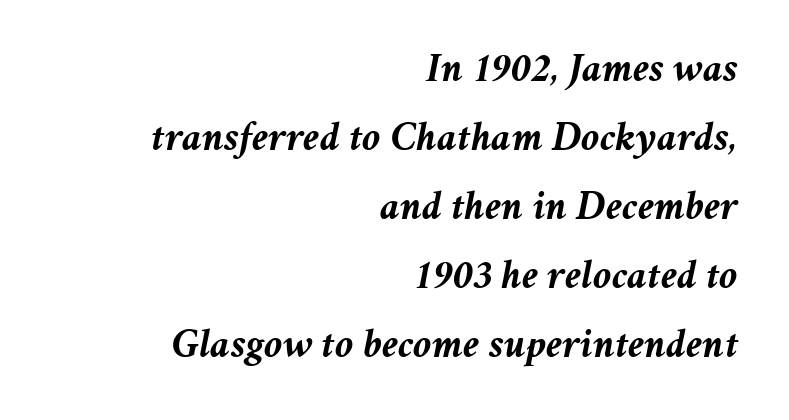
The image shows 41 px semibold type, italic (leaning right); set right-aligned, normal line spacing (1.68x), normal letter spacing, not underlined; medium stroke contrast and a medium x-height.
